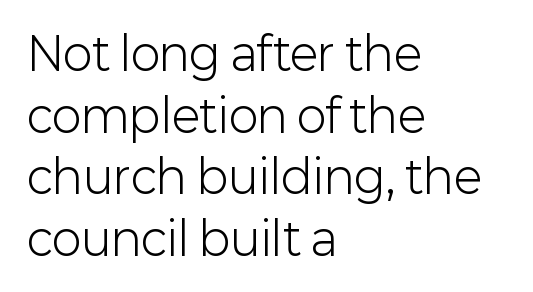
This sample uses plain, unmodified letter spacing. Check under the words: just untouched page. Notice how the stems are strictly vertical — no italics here. Where is the straight margin? On the left. Regular leading. Proportional: the letters do not fall into vertical columns.
